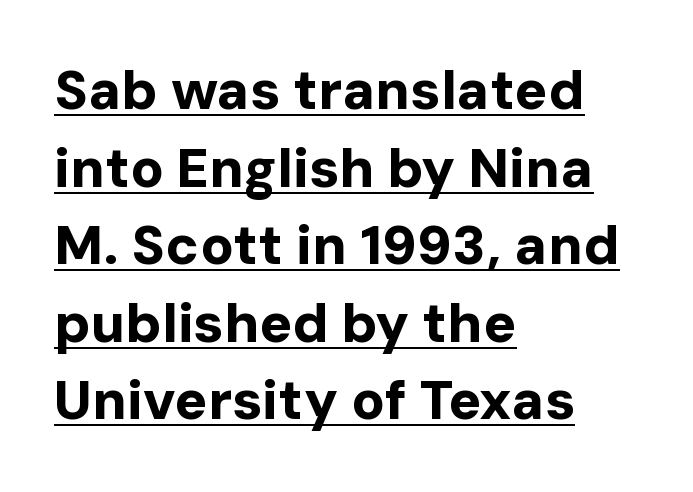
A typesetter would call this proportional, since set widths differ per character. Characters remain perfectly vertical along every line. Does the copy run flush right? No — it runs flush left. I'd describe the lettering as bold — thick and assertive. The sample's only ornament is a line tracing under the words.
